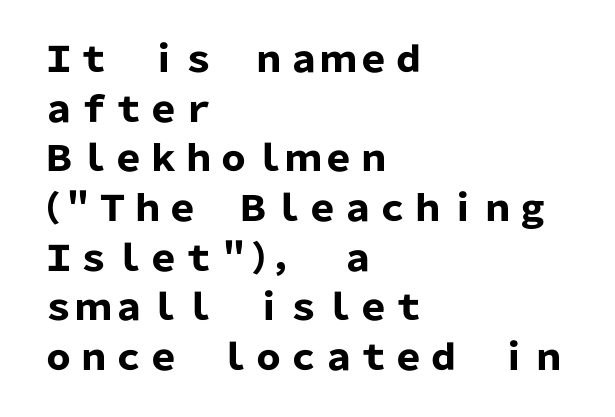
Q: Is the text bold? A: Yes.
Q: Is the text italic (slanted)? A: No, it is upright.
Q: Is the typeface a serif or a sans-serif typeface? A: Sans-serif.
Q: Is the text underlined? A: No.
Q: How is the paragraph aligned? A: Left-aligned.
Q: Is the spacing between letters normal or unusually wide? A: Normal.
Q: Is the spacing between lines tight, normal or loose? A: Normal.
Q: Width (condensed, normal, or wide)? A: Normal.
Q: Stroke contrast? A: Low.
Q: x-height? A: Medium.
Q: Monospaced? A: No.
